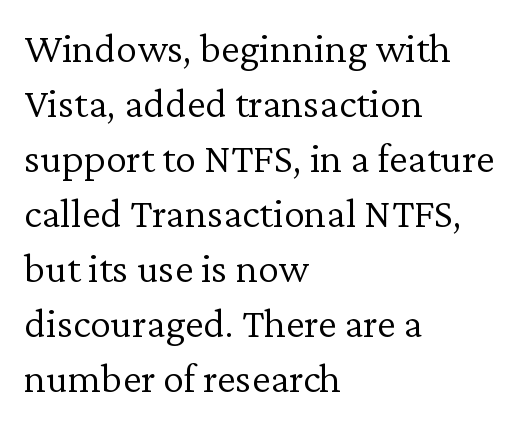
{"serif": "yes", "italic": "no", "bold": "no", "weight": "light", "width": "normal", "stroke_contrast": "low", "x_height": "medium", "monospaced": "no", "underline": "no", "align": "left", "line_spacing": "normal", "line_spacing_ratio": 1.31, "letter_spacing": "normal", "letter_spacing_em": 0.0, "glyph_px": 42}
